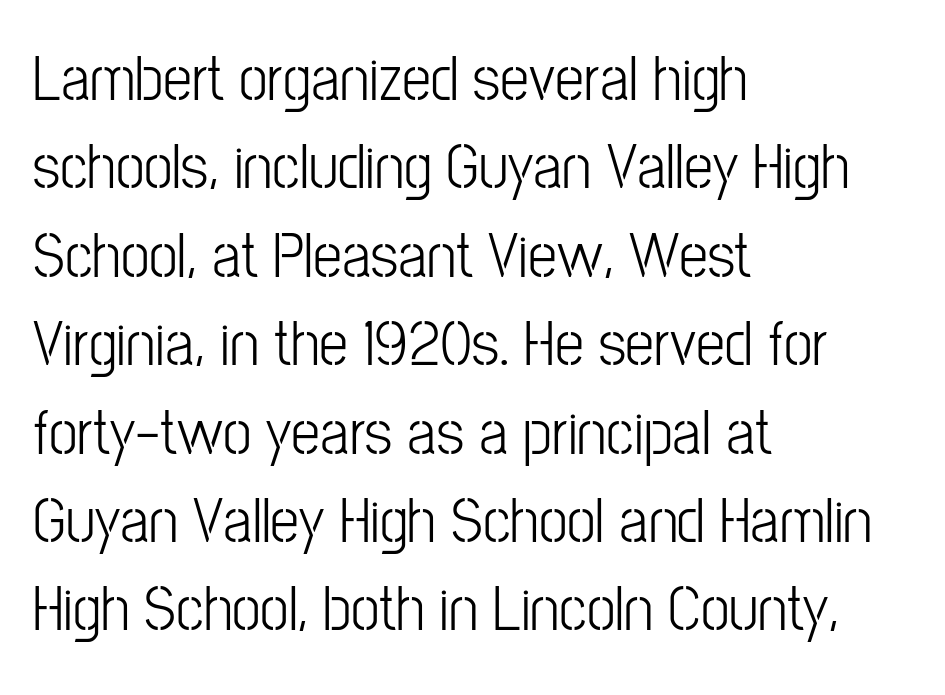
Q: Is the text italic (slanted)? A: No, it is upright.
Q: Is the typeface a serif or a sans-serif typeface? A: Sans-serif.
Q: Is the text underlined? A: No.
Q: How is the paragraph aligned? A: Left-aligned.
Q: Is the spacing between letters normal or unusually wide? A: Normal.
Q: Is the spacing between lines tight, normal or loose? A: Normal.
Q: Width (condensed, normal, or wide)? A: Condensed.
Q: Stroke contrast? A: Low.
Q: x-height? A: Medium.
Q: Monospaced? A: No.
